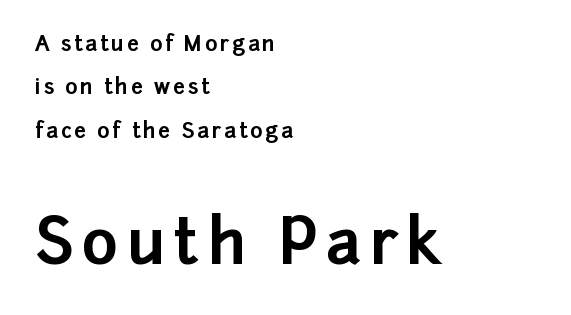
{"serif": "no", "italic": "no", "bold": "yes", "weight": "bold", "width": "normal", "stroke_contrast": "low", "x_height": "medium", "monospaced": "no", "underline": "no", "align": "left", "line_spacing": "loose", "line_spacing_ratio": 2.07, "larger_block": "second", "size_ratio": 3.0, "glyph_px": 63}
